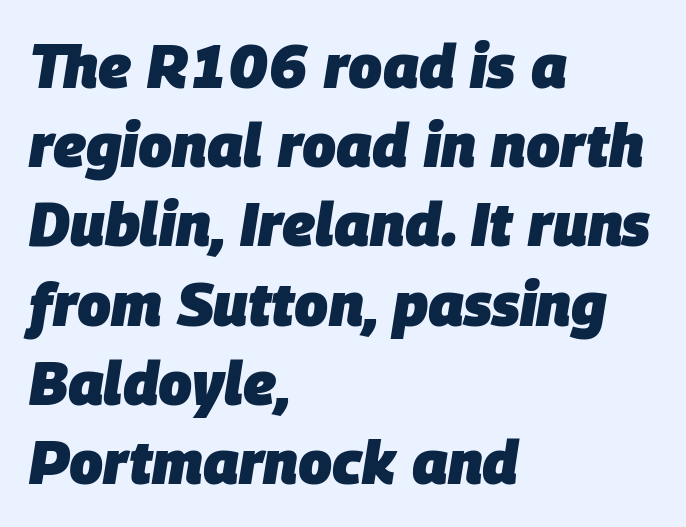
Nobody drew a line under any word here. The rendering uses natural spacing where letterforms have individual widths. This block has exactly the height ordinary leading produces. In CSS terms this would be text-align: left.
